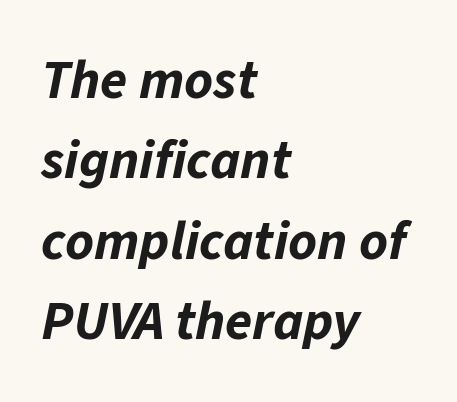
The image shows 55 px bold type, italic (leaning right); set left-aligned, normal line spacing (1.46x), normal letter spacing, not underlined; low stroke contrast and a medium x-height.
